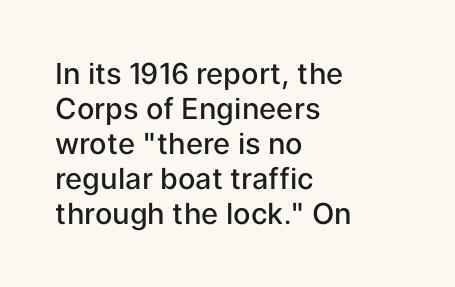
Q: Is the text bold? A: Semi-bold.
Q: Is the text italic (slanted)? A: No, it is upright.
Q: Is the typeface a serif or a sans-serif typeface? A: Sans-serif.
Q: Is the text underlined? A: No.
Q: How is the paragraph aligned? A: Left-aligned.
Q: Is the spacing between letters normal or unusually wide? A: Normal.
Q: Width (condensed, normal, or wide)? A: Normal.
Q: Stroke contrast? A: Low.
Q: x-height? A: Medium.
Q: Monospaced? A: No.
